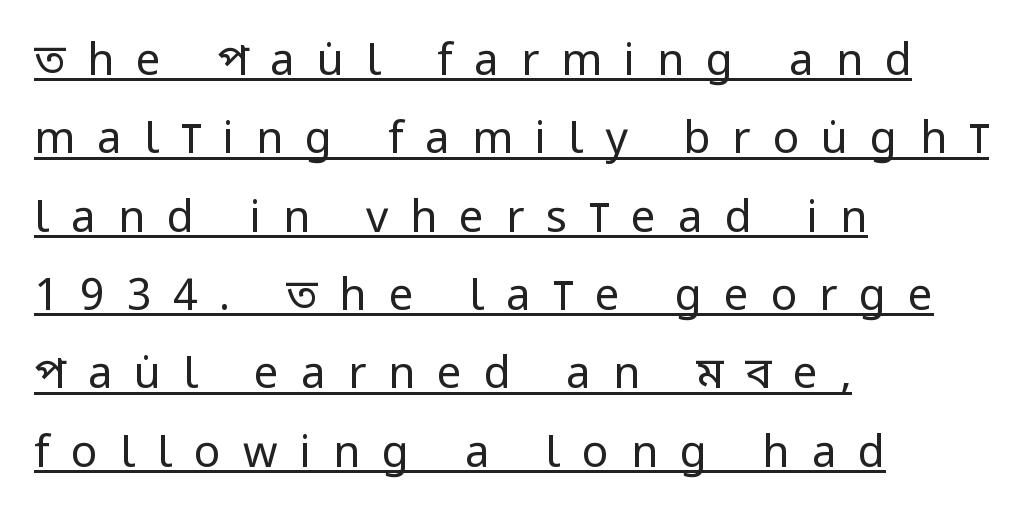
The image shows 44 px regular-weight, condensed sans-serif type, upright; set left-aligned, line spacing 1.78x, unusually wide letter spacing (+0.5 em), underlined; low stroke contrast and a large x-height.
